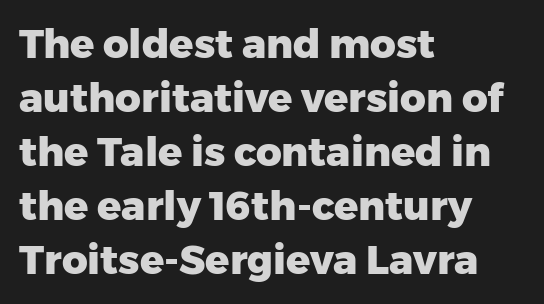
{"serif": "no", "italic": "no", "bold": "yes", "weight": "heavy", "width": "normal", "stroke_contrast": "low", "x_height": "medium", "monospaced": "no", "underline": "no", "align": "left", "line_spacing": "normal", "line_spacing_ratio": 1.35, "letter_spacing": "normal", "letter_spacing_em": 0.0, "glyph_px": 40}
